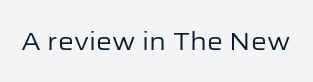
Q: Is the text bold? A: No.
Q: Is the text italic (slanted)? A: No, it is upright.
Q: Is the text underlined? A: No.
Q: Is the spacing between letters normal or unusually wide? A: Normal.
